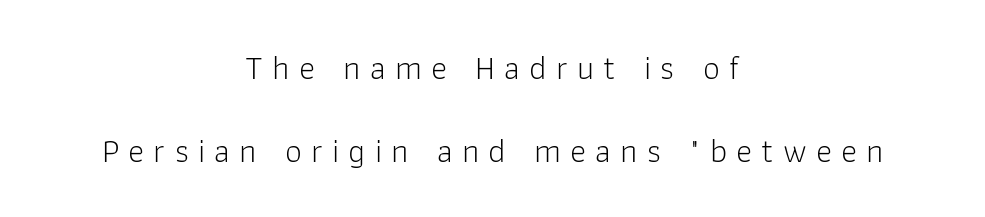
{"serif": "no", "italic": "no", "bold": "no", "weight": "light", "width": "normal", "stroke_contrast": "low", "x_height": "medium", "monospaced": "no", "underline": "no", "align": "center", "line_spacing": "loose", "line_spacing_ratio": 2.43, "letter_spacing": "wide", "letter_spacing_em": 0.27, "glyph_px": 34}
